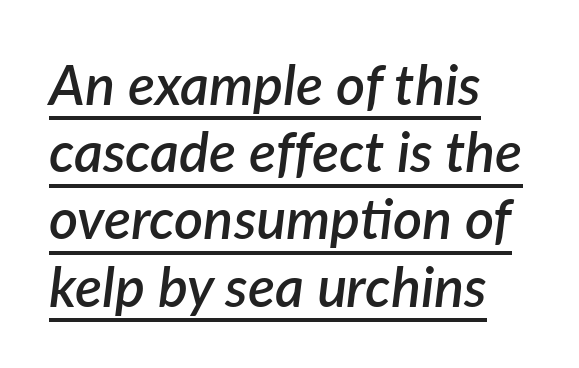
Q: Is the text bold? A: Semi-bold.
Q: Is the text italic (slanted)? A: Yes, it leans right by about 7 degrees.
Q: Is the text underlined? A: Yes.
Q: How is the paragraph aligned? A: Left-aligned.
Q: Is the spacing between letters normal or unusually wide? A: Normal.
Q: Width (condensed, normal, or wide)? A: Normal.
Q: Stroke contrast? A: Low.
Q: x-height? A: Medium.
Q: Monospaced? A: No.
